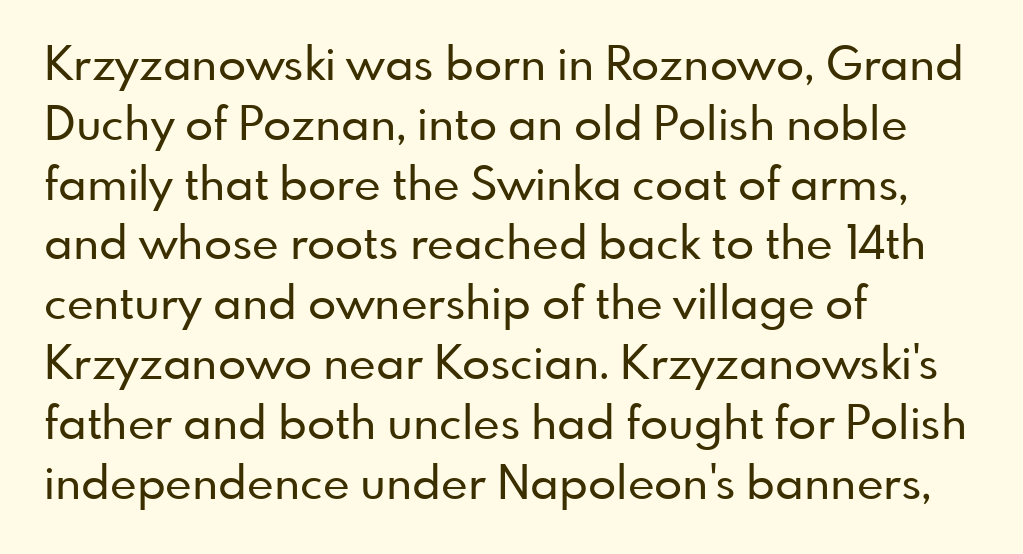
The image shows 46 px sans-serif type, upright; set left-aligned, normal line spacing (1.3x), normal letter spacing, not underlined; low stroke contrast and a small x-height.
